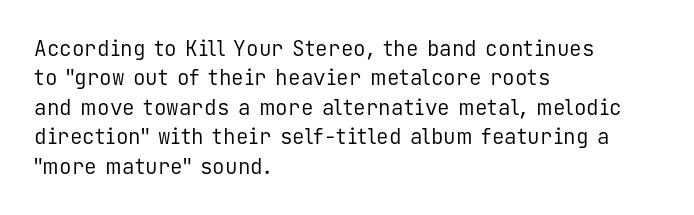
The image shows 21 px text type, upright; set left-aligned, normal line spacing (1.4x), normal letter spacing, not underlined.
